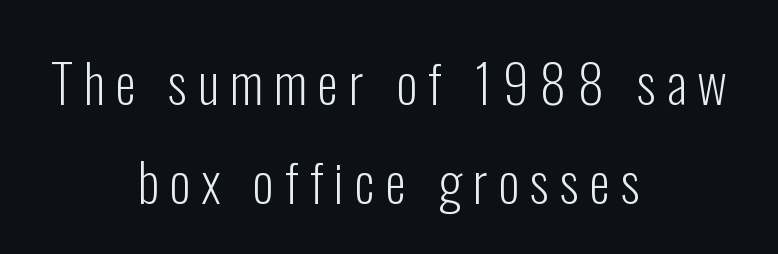
{"serif": "no", "italic": "no", "bold": "no", "weight": "light", "width": "condensed", "stroke_contrast": "low", "x_height": "medium", "monospaced": "no", "underline": "no", "align": "center", "line_spacing_ratio": 1.87, "letter_spacing": "wide", "letter_spacing_em": 0.21, "glyph_px": 53}
